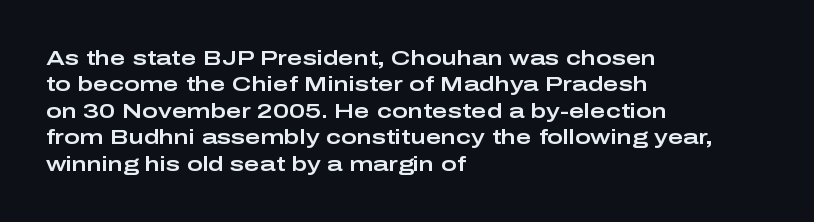
{"italic": "no", "underline": "no", "align": "left", "line_spacing": "normal", "line_spacing_ratio": 1.26, "letter_spacing": "normal", "letter_spacing_em": 0.0, "glyph_px": 21}
